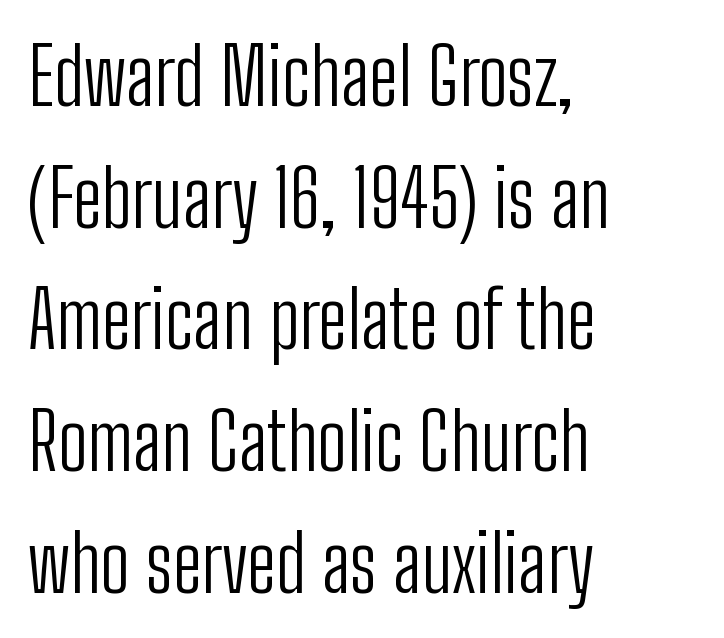
The image shows 79 px light, condensed sans-serif type, upright; set left-aligned, normal line spacing (1.54x), normal letter spacing, not underlined; low stroke contrast and a medium x-height.
